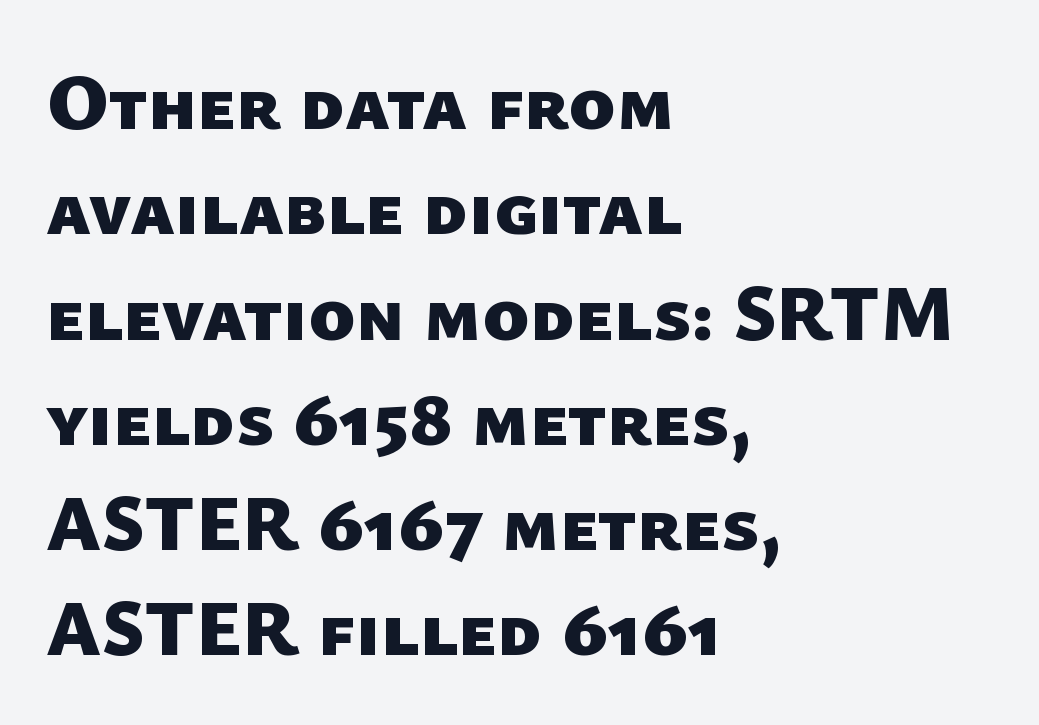
{"serif": "no", "bold": "yes", "weight": "heavy", "width": "normal", "stroke_contrast": "low", "x_height": "medium", "monospaced": "no", "underline": "no", "align": "left", "line_spacing": "normal", "line_spacing_ratio": 1.35, "letter_spacing": "normal", "letter_spacing_em": 0.0, "glyph_px": 78}
